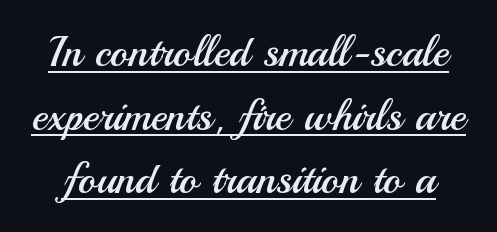
The image shows 43 px regular-weight sans-serif type; set normal line spacing (1.48x), normal letter spacing, underlined; medium stroke contrast and a small x-height.
